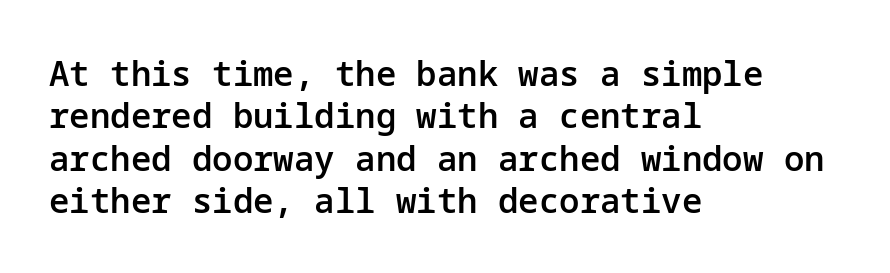
The image shows 34 px semibold sans-serif type, upright; set left-aligned, normal line spacing (1.25x), normal letter spacing, not underlined; low stroke contrast and a medium x-height.
